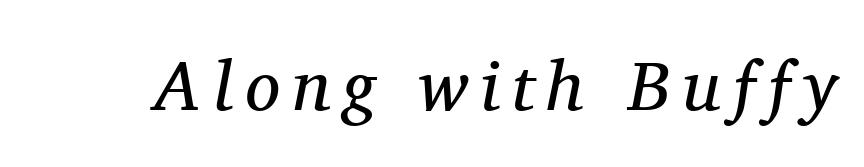
Words float on clear page, feet unadorned. Weight: not bold — regular or lighter. Old-style or modern, the face here clearly has serifs. Proportional: the letters do not fall into vertical columns.
